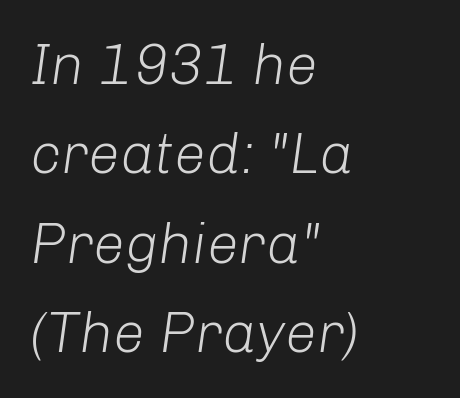
Q: Is the text bold? A: No.
Q: Is the text italic (slanted)? A: Yes, it leans right by about 8 degrees.
Q: Is the text underlined? A: No.
Q: How is the paragraph aligned? A: Left-aligned.
Q: Is the spacing between letters normal or unusually wide? A: Normal.
Q: Is the spacing between lines tight, normal or loose? A: Normal.
Q: Width (condensed, normal, or wide)? A: Normal.
Q: Stroke contrast? A: Low.
Q: x-height? A: Medium.
Q: Monospaced? A: No.
